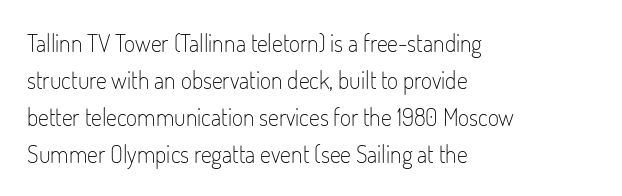
Q: Is the text bold? A: No.
Q: Is the text italic (slanted)? A: No, it is upright.
Q: Is the text underlined? A: No.
Q: How is the paragraph aligned? A: Left-aligned.
Q: Is the spacing between letters normal or unusually wide? A: Normal.
Q: Is the spacing between lines tight, normal or loose? A: Normal.
